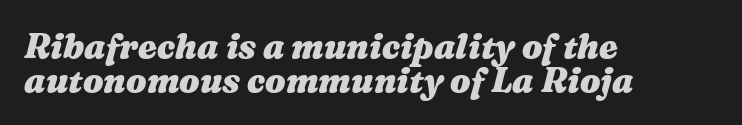
{"italic": "yes", "lean": "right", "slant_degrees": 16, "bold": "yes", "weight": "heavy", "width": "wide", "stroke_contrast": "medium", "x_height": "medium", "monospaced": "no", "underline": "no", "align": "left", "line_spacing": "tight", "line_spacing_ratio": 1.0, "letter_spacing": "normal", "letter_spacing_em": 0.0, "glyph_px": 34}
